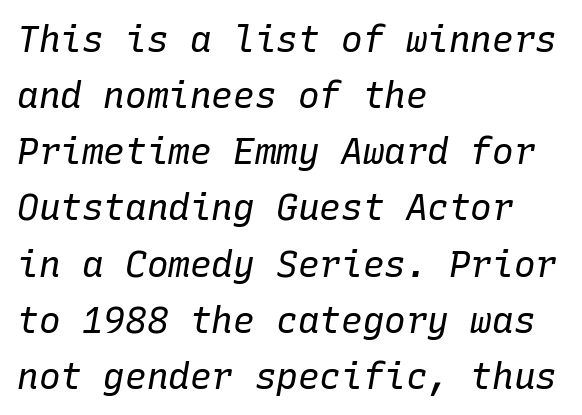
{"italic": "yes", "lean": "right", "slant_degrees": 10, "bold": "no", "weight": "regular", "width": "normal", "stroke_contrast": "low", "x_height": "medium", "monospaced": "yes", "underline": "no", "align": "left", "line_spacing": "normal", "line_spacing_ratio": 1.56, "letter_spacing": "normal", "letter_spacing_em": 0.0, "glyph_px": 36}
